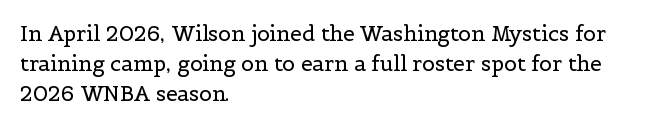
{"italic": "no", "bold": "no", "underline": "no", "align": "left", "line_spacing": "normal", "line_spacing_ratio": 1.44, "letter_spacing": "normal", "letter_spacing_em": 0.0, "glyph_px": 21}
